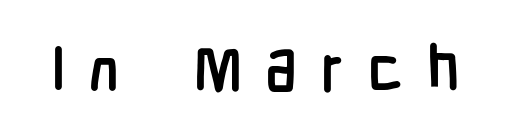
{"serif": "no", "italic": "no", "bold": "yes", "weight": "semibold", "width": "condensed", "stroke_contrast": "low", "x_height": "medium", "monospaced": "no", "underline": "no", "letter_spacing": "wide", "letter_spacing_em": 0.38, "glyph_px": 62}
